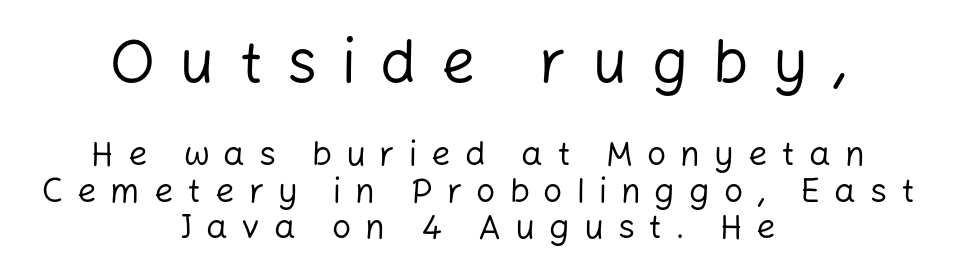
Q: Is the text bold? A: No.
Q: Is the text italic (slanted)? A: No, it is upright.
Q: Is the typeface a serif or a sans-serif typeface? A: Sans-serif.
Q: Is the text underlined? A: No.
Q: How is the paragraph aligned? A: Centered.
Q: Is the spacing between letters normal or unusually wide? A: Unusually wide.
Q: Is the spacing between lines tight, normal or loose? A: Tight.
Q: Which block of text is set in a larger size, the first (top) or the second (bottom)? A: The first (top) one.
Q: Width (condensed, normal, or wide)? A: Normal.
Q: Stroke contrast? A: Low.
Q: x-height? A: Medium.
Q: Monospaced? A: No.
